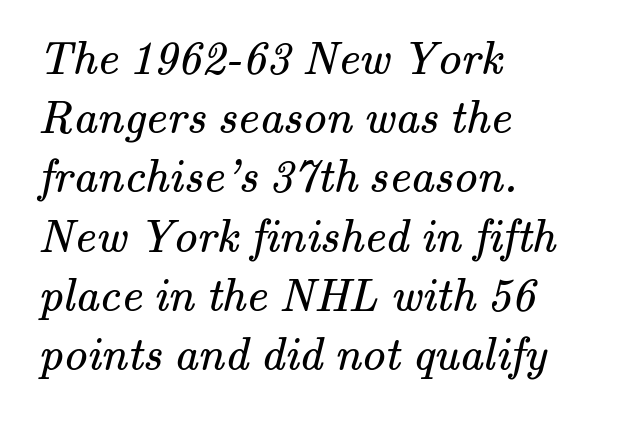
This sample has the flowing, uneven cadence of proportional lettering. Line spacing here is normal. Observe the ordinary spacing: letters are neighbours, not strangers. These lines are composed in type with serifs. A student would call this left alignment; a typographer would say flush left, rag right.
